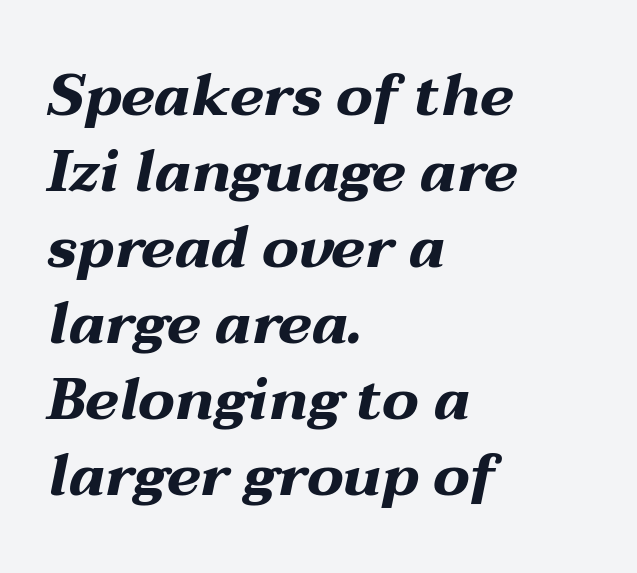
{"italic": "yes", "lean": "right", "slant_degrees": 12, "bold": "yes", "weight": "bold", "width": "wide", "stroke_contrast": "medium", "x_height": "medium", "monospaced": "no", "underline": "no", "align": "left", "line_spacing": "normal", "line_spacing_ratio": 1.31, "letter_spacing": "normal", "letter_spacing_em": 0.0, "glyph_px": 58}
